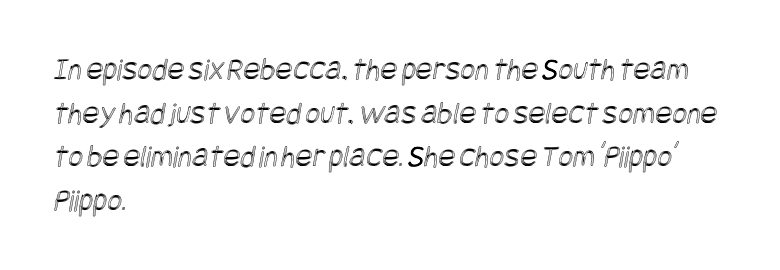
{"width": "condensed", "x_height": "large", "underline": "no", "align": "left", "line_spacing": "normal", "line_spacing_ratio": 1.36, "letter_spacing": "normal", "letter_spacing_em": 0.0, "glyph_px": 32}
